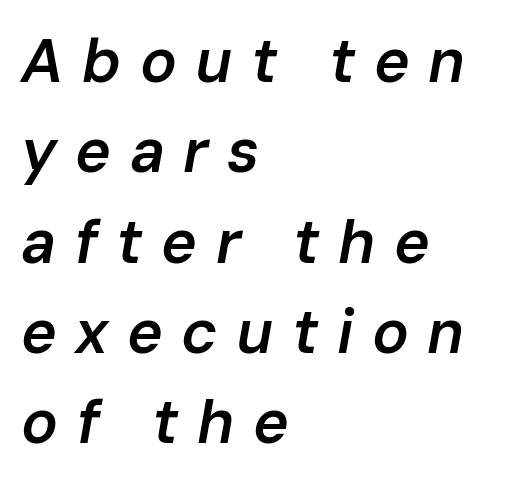
Q: Is the text bold? A: Semi-bold.
Q: Is the text italic (slanted)? A: Yes, it leans right by about 10 degrees.
Q: Is the text underlined? A: No.
Q: How is the paragraph aligned? A: Left-aligned.
Q: Is the spacing between letters normal or unusually wide? A: Unusually wide.
Q: Is the spacing between lines tight, normal or loose? A: Normal.
Q: Width (condensed, normal, or wide)? A: Normal.
Q: Stroke contrast? A: Low.
Q: x-height? A: Medium.
Q: Monospaced? A: No.
